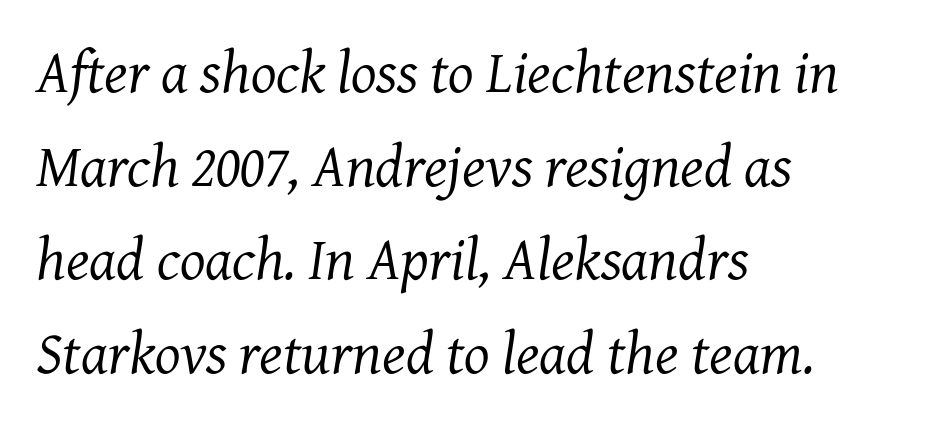
{"serif": "yes", "italic": "yes", "lean": "right", "slant_degrees": 7, "bold": "no", "weight": "regular", "width": "normal", "stroke_contrast": "medium", "x_height": "medium", "monospaced": "no", "underline": "no", "align": "left", "line_spacing": "normal", "line_spacing_ratio": 1.56, "letter_spacing": "normal", "letter_spacing_em": 0.0, "glyph_px": 60}
